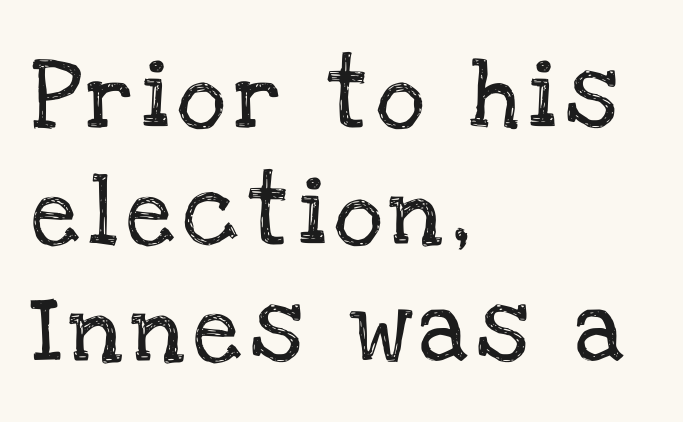
What kind of face is this? One with serifs. This sample has the flowing, uneven cadence of proportional lettering. No italicization has been applied; the sample stays upright. Every row of glyphs begins at an identical x-position on the left. Honestly, there is no underline to notice here at all.
